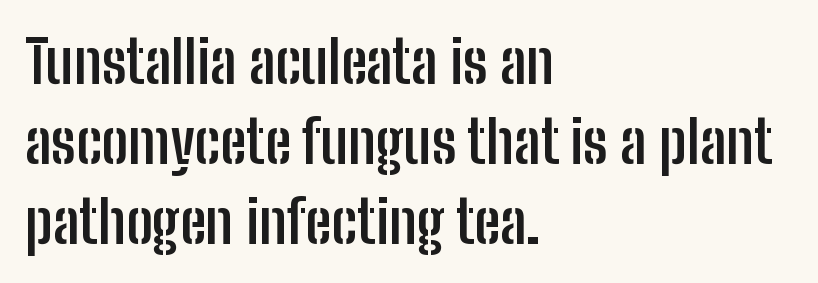
The image shows 59 px semibold, condensed sans-serif type, upright; set left-aligned, normal line spacing (1.36x), normal letter spacing, not underlined; low stroke contrast and a medium x-height.
